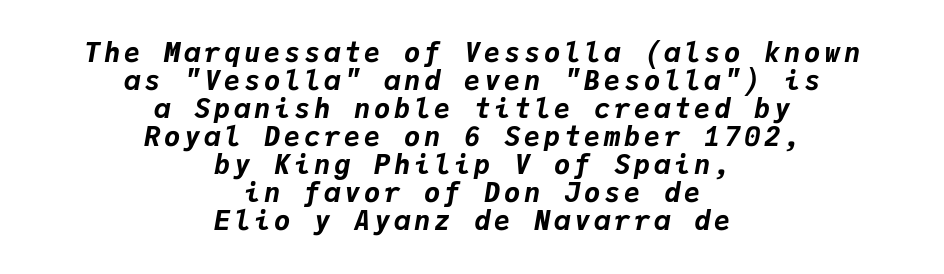
{"italic": "yes", "lean": "right", "slant_degrees": 9, "bold": "yes", "underline": "no", "align": "center", "line_spacing": "tight", "line_spacing_ratio": 1.04, "glyph_px": 27}
